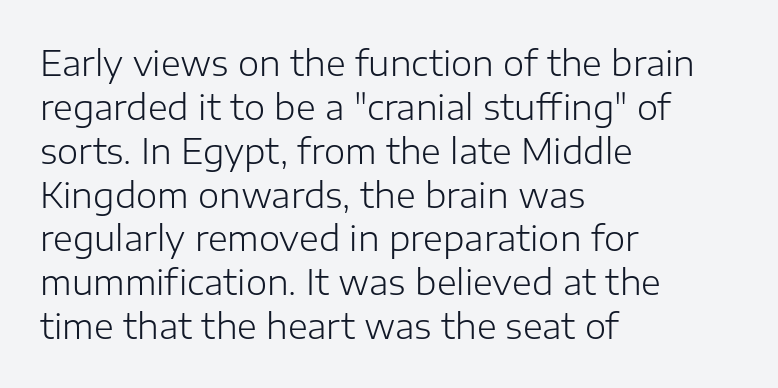
The image shows 34 px light sans-serif type, upright; set left-aligned, normal line spacing (1.29x), normal letter spacing, not underlined; low stroke contrast and a medium x-height.
